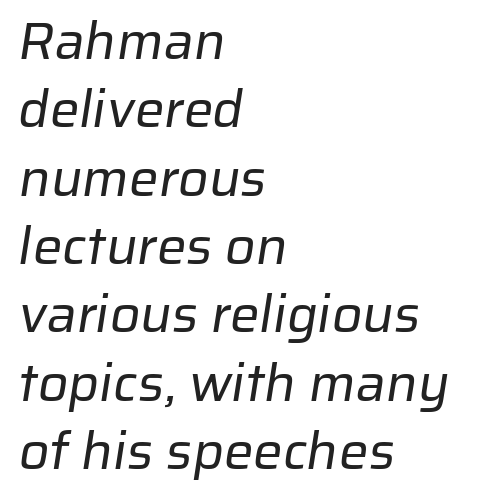
Line starts are locked; line ends wander. Default kerning and tracking; the words read as compact shapes. Weight: regular or lighter. Regarding leading, the lines here are spaced in the standard way.
